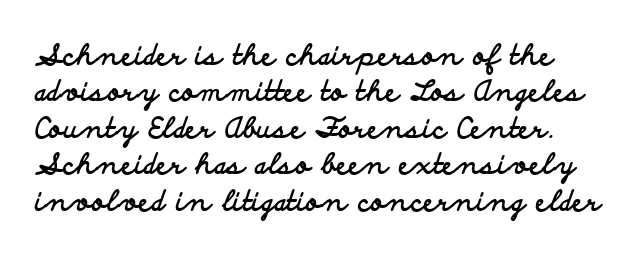
Nobody touched the tracking dial on this one. Observe the absence of serifs on each vertical stroke in this sample. Honestly, the row spacing looks completely unremarkable. The rendering uses natural spacing where letterforms have individual widths. Compared with an ordinary text face, these strokes are far heavier — a full bold.
